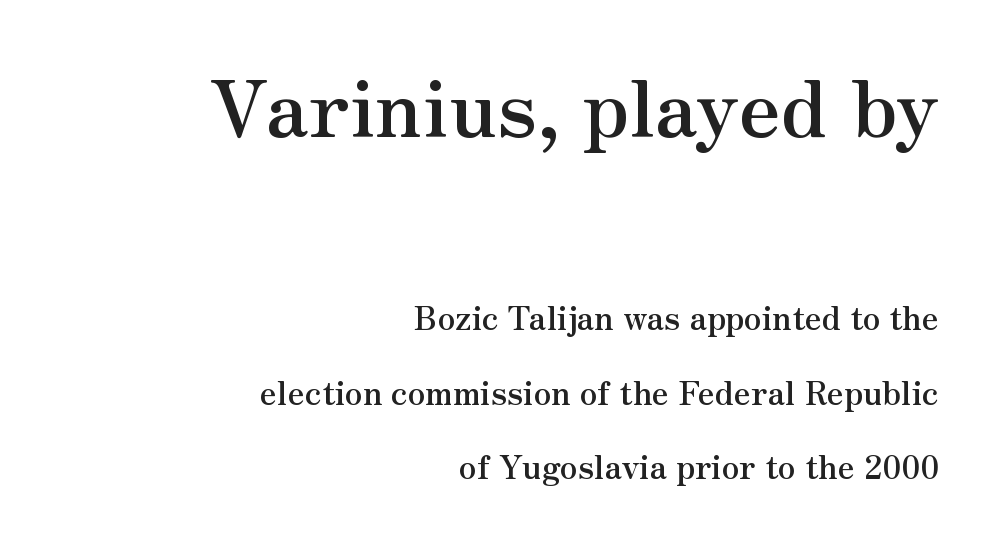
Is the lower block the larger one? No — the upper block carries the bigger type. Set as a true bold cut, around the 700 mark. The rag falls on the left side of this text block. Looks like regular typesetting: each glyph gets only the width it needs.
